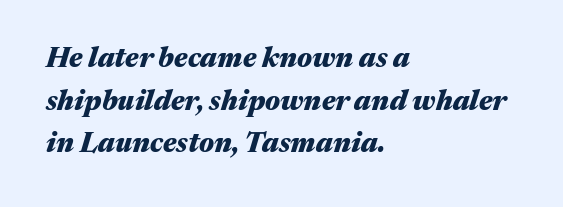
{"italic": "yes", "lean": "right", "slant_degrees": 17, "bold": "yes", "weight": "heavy", "width": "wide", "stroke_contrast": "medium", "x_height": "medium", "monospaced": "no", "underline": "no", "align": "left", "line_spacing": "normal", "line_spacing_ratio": 1.52, "letter_spacing": "normal", "letter_spacing_em": 0.0, "glyph_px": 28}
